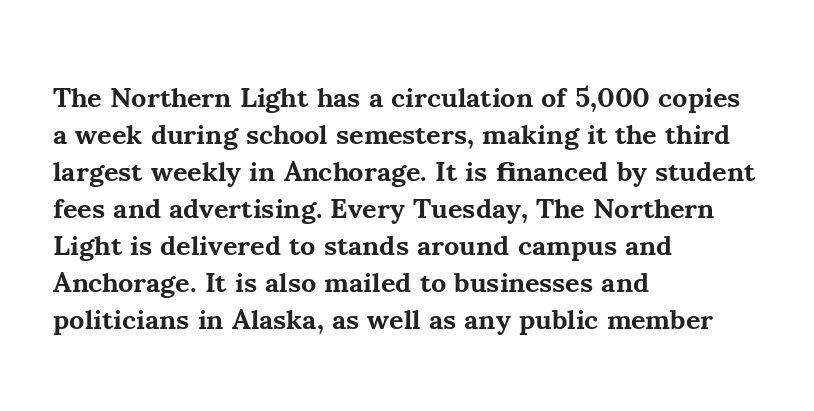
{"serif": "yes", "italic": "no", "bold": "yes", "weight": "bold", "width": "normal", "stroke_contrast": "medium", "x_height": "small", "monospaced": "no", "underline": "no", "align": "left", "line_spacing": "normal", "line_spacing_ratio": 1.32, "letter_spacing": "normal", "letter_spacing_em": 0.0, "glyph_px": 28}
